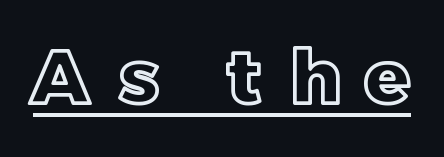
Q: Is the text italic (slanted)? A: No, it is upright.
Q: Is the text underlined? A: Yes.
Q: Is the spacing between letters normal or unusually wide? A: Unusually wide.
Q: Width (condensed, normal, or wide)? A: Normal.
Q: x-height? A: Large.
Q: Monospaced? A: No.
